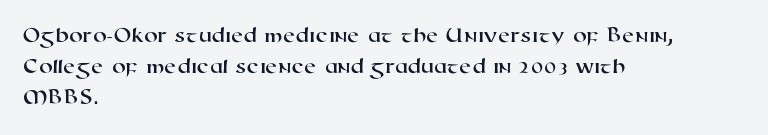
{"underline": "no", "align": "left", "line_spacing": "normal", "line_spacing_ratio": 1.42, "letter_spacing": "normal", "letter_spacing_em": 0.0, "glyph_px": 22}
